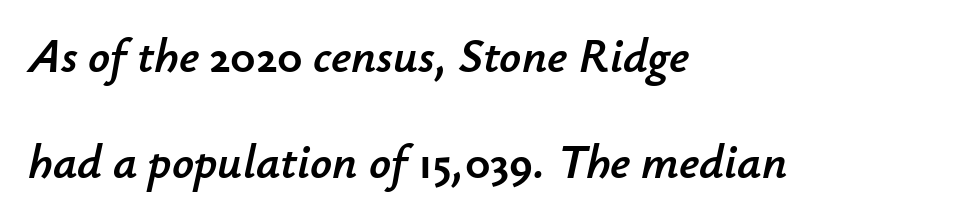
Q: Is the text italic (slanted)? A: Yes, it leans right by about 12 degrees.
Q: Is the text underlined? A: No.
Q: How is the paragraph aligned? A: Left-aligned.
Q: Is the spacing between letters normal or unusually wide? A: Normal.
Q: Is the spacing between lines tight, normal or loose? A: Loose.
Q: Width (condensed, normal, or wide)? A: Normal.
Q: Stroke contrast? A: Low.
Q: x-height? A: Small.
Q: Monospaced? A: No.
